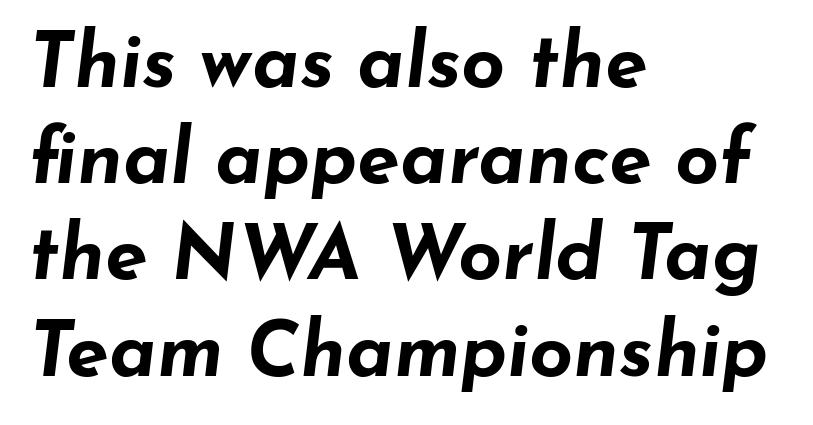
{"italic": "yes", "lean": "right", "slant_degrees": 7, "bold": "yes", "weight": "bold", "width": "wide", "stroke_contrast": "low", "x_height": "small", "monospaced": "no", "underline": "no", "align": "left", "line_spacing": "normal", "line_spacing_ratio": 1.25, "letter_spacing": "normal", "letter_spacing_em": 0.0, "glyph_px": 77}
